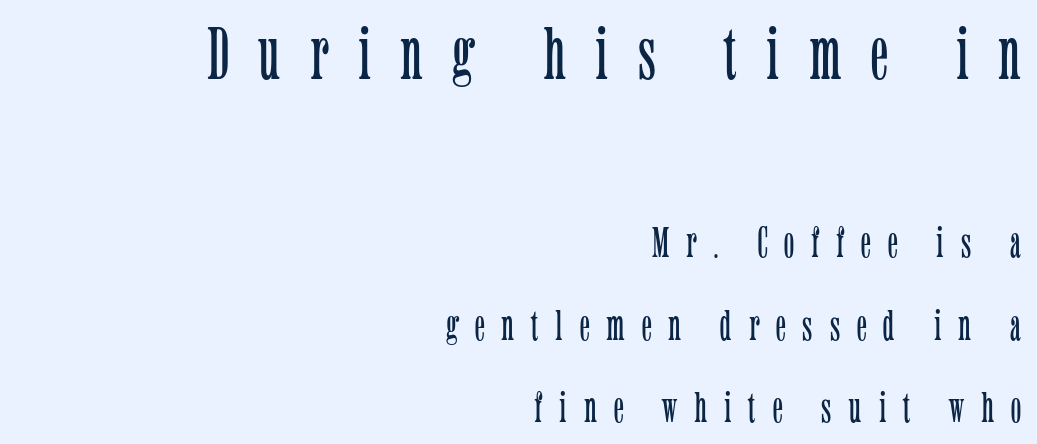
Q: Is the text bold? A: No.
Q: Is the text italic (slanted)? A: No, it is upright.
Q: Is the typeface a serif or a sans-serif typeface? A: Serif.
Q: Is the text underlined? A: No.
Q: How is the paragraph aligned? A: Right-aligned.
Q: Is the spacing between letters normal or unusually wide? A: Unusually wide.
Q: Is the spacing between lines tight, normal or loose? A: Loose.
Q: Which block of text is set in a larger size, the first (top) or the second (bottom)? A: The first (top) one.
Q: Width (condensed, normal, or wide)? A: Condensed.
Q: Stroke contrast? A: Low.
Q: x-height? A: Medium.
Q: Monospaced? A: No.
